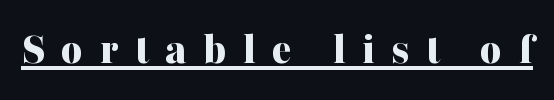
Q: Is the text bold? A: Yes.
Q: Is the text italic (slanted)? A: No, it is upright.
Q: Is the typeface a serif or a sans-serif typeface? A: Serif.
Q: Is the text underlined? A: Yes.
Q: Is the spacing between letters normal or unusually wide? A: Unusually wide.
Q: Width (condensed, normal, or wide)? A: Normal.
Q: Stroke contrast? A: Medium.
Q: x-height? A: Medium.
Q: Monospaced? A: No.
